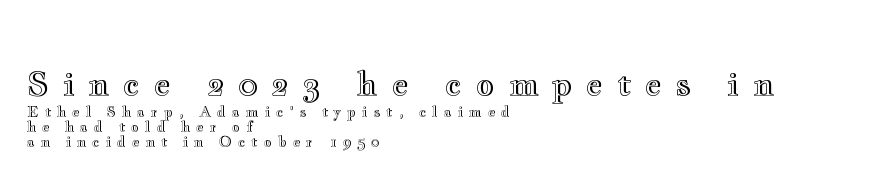
The image shows 32 px wide type, upright; set left-aligned, tight line spacing (1.07x), unusually wide letter spacing (+0.43 em), not underlined; the first (top) block is 2.29x larger; a small x-height.
